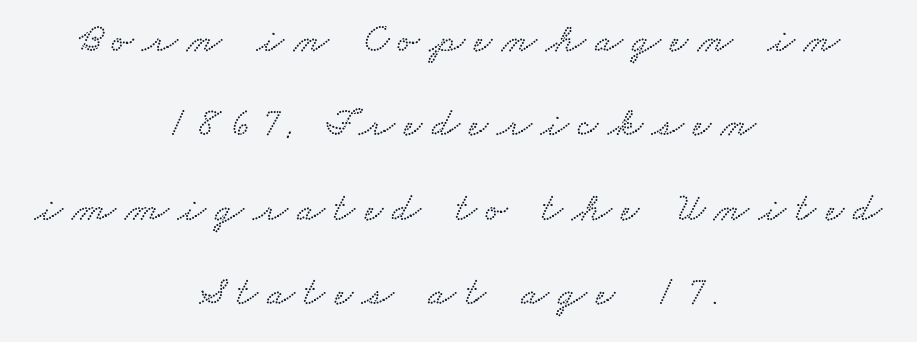
Q: Is the text underlined? A: No.
Q: How is the paragraph aligned? A: Centered.
Q: Is the spacing between letters normal or unusually wide? A: Unusually wide.
Q: Is the spacing between lines tight, normal or loose? A: Loose.
Q: Width (condensed, normal, or wide)? A: Wide.
Q: Stroke contrast? A: Low.
Q: x-height? A: Small.
Q: Monospaced? A: No.
